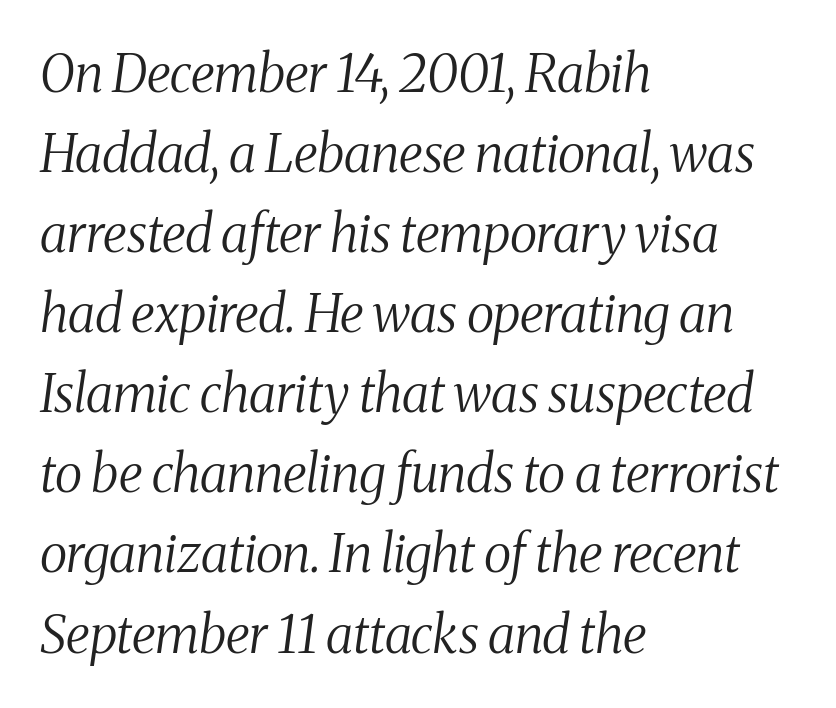
The image shows 52 px regular-weight, condensed serif type, italic (leaning right); set left-aligned, normal line spacing (1.54x), normal letter spacing, not underlined; medium stroke contrast and a medium x-height.
